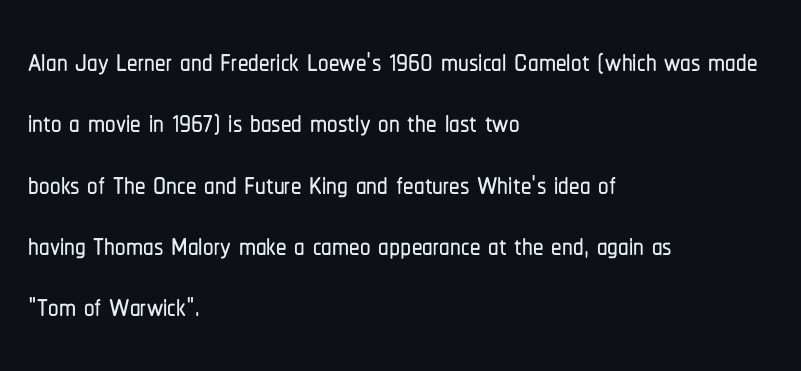
The image shows 42 px condensed sans-serif type, upright; set left-aligned, normal line spacing (1.46x), normal letter spacing, not underlined; low stroke contrast and a medium x-height.
